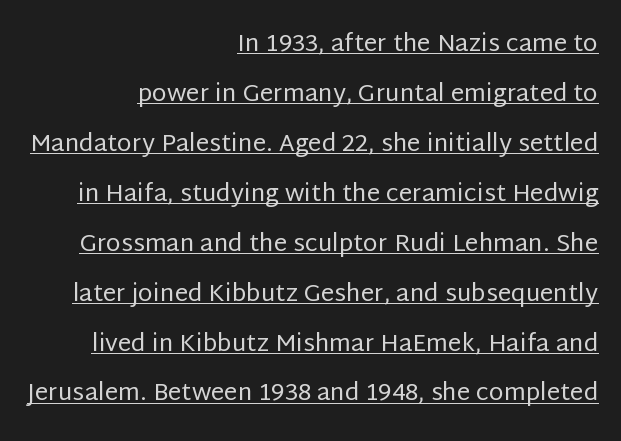
Q: Is the text bold? A: No.
Q: Is the text italic (slanted)? A: No, it is upright.
Q: Is the text underlined? A: Yes.
Q: How is the paragraph aligned? A: Right-aligned.
Q: Is the spacing between letters normal or unusually wide? A: Normal.
Q: Is the spacing between lines tight, normal or loose? A: Loose.
